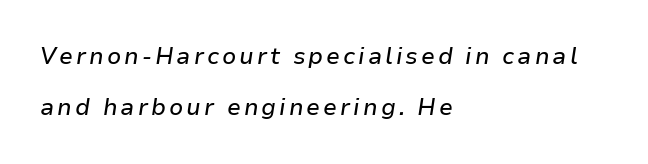
These lines stand farther apart than default settings would place them. Glance below the letters and you will spot only blank space. A classic flush-left, rag-right setting is used for this passage. Does the lettering tilt? It does — this is italic.
